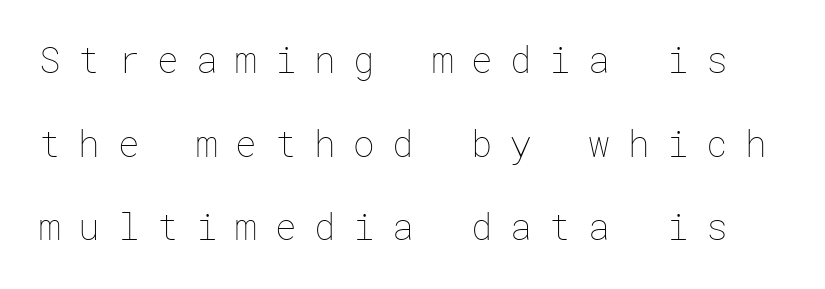
Q: Is the text bold? A: No.
Q: Is the text italic (slanted)? A: No, it is upright.
Q: Is the text underlined? A: No.
Q: Is the spacing between letters normal or unusually wide? A: Unusually wide.
Q: Is the spacing between lines tight, normal or loose? A: Loose.
Q: Width (condensed, normal, or wide)? A: Normal.
Q: Stroke contrast? A: Low.
Q: x-height? A: Medium.
